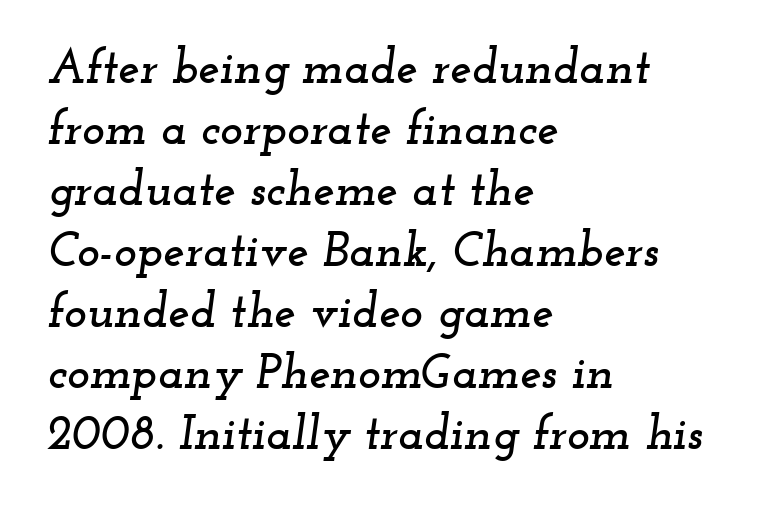
The image shows 48 px wide serif type, italic (leaning right); set left-aligned, normal line spacing (1.27x), normal letter spacing, not underlined; low stroke contrast and a small x-height.
